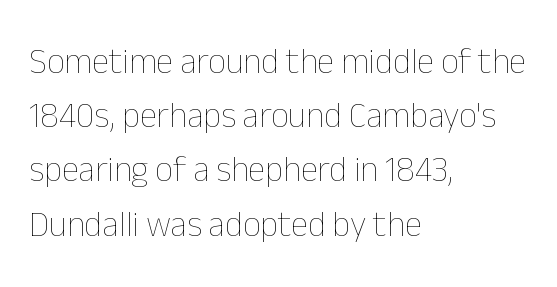
{"italic": "no", "bold": "no", "weight": "thin", "width": "normal", "stroke_contrast": "low", "x_height": "medium", "monospaced": "no", "underline": "no", "align": "left", "line_spacing": "normal", "line_spacing_ratio": 1.55, "letter_spacing": "normal", "letter_spacing_em": 0.0, "glyph_px": 35}
